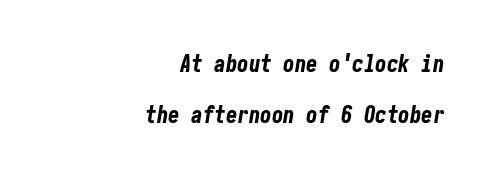
What's the leading like? Stretched, with rows far apart. Tall strokes in this sample are angled rather than plumb. Plenty of ink on the page — the face is bold. These lines stack with their right ends in a neat column. Beneath every word, the page is bare. How are the letters spaced? Ordinarily, with no added tracking.
